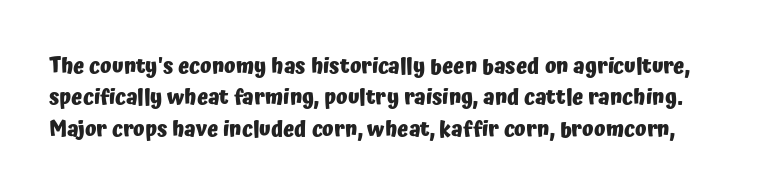
{"italic": "no", "bold": "yes", "underline": "no", "line_spacing": "normal", "line_spacing_ratio": 1.49, "letter_spacing": "normal", "letter_spacing_em": 0.0, "glyph_px": 21}
